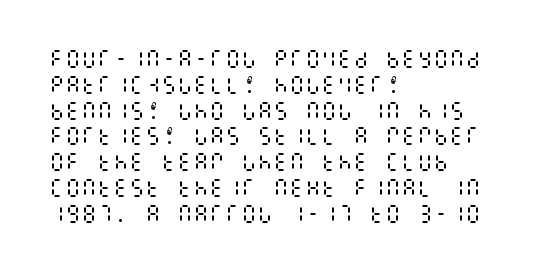
Interline gaps are of average width in this sample. Style check: upright. Tracking here is standard; glyphs follow each other at the usual distance. Stroke mass is kept to a normal reading level or below. Beneath every word, the page is bare. Leftover space on each line is placed entirely after the last word.
